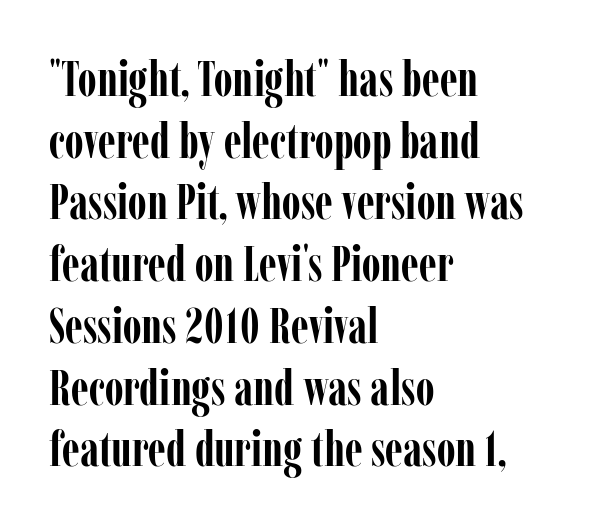
The image shows 49 px semibold, condensed serif type, upright; set left-aligned, normal line spacing (1.26x), normal letter spacing, not underlined; low stroke contrast and a medium x-height.
